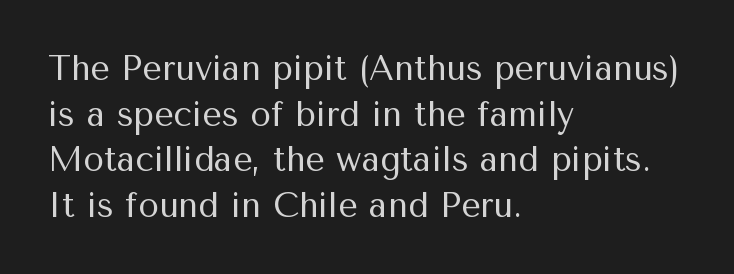
The image shows 34 px regular-weight sans-serif type, upright; set left-aligned, normal line spacing (1.34x), normal letter spacing, not underlined; medium stroke contrast and a medium x-height.
